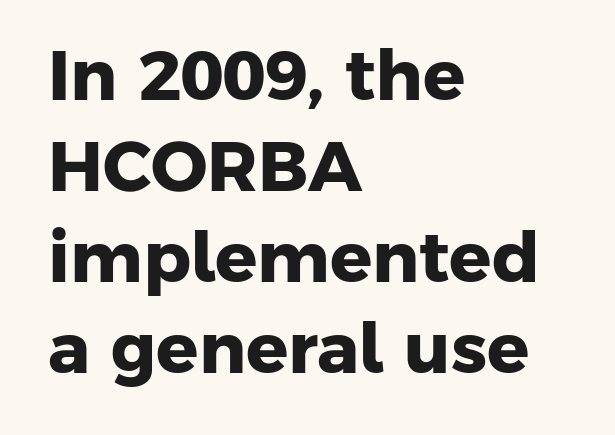
Q: Is the text bold? A: Yes.
Q: Is the typeface a serif or a sans-serif typeface? A: Sans-serif.
Q: Is the text underlined? A: No.
Q: How is the paragraph aligned? A: Left-aligned.
Q: Is the spacing between letters normal or unusually wide? A: Normal.
Q: Is the spacing between lines tight, normal or loose? A: Normal.
Q: Width (condensed, normal, or wide)? A: Normal.
Q: Stroke contrast? A: Low.
Q: x-height? A: Medium.
Q: Monospaced? A: No.
